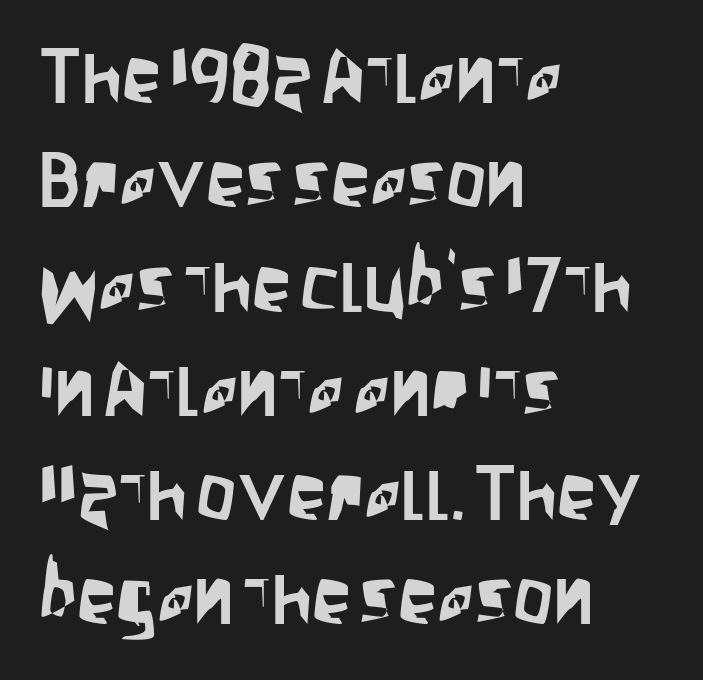
The typesetter chose a ragged-right arrangement here. Reading down the column, the eye jumps a familiar distance to each next line. What kind of face is this? One without serifs — a sans. Clear beneath every line of the passage.
